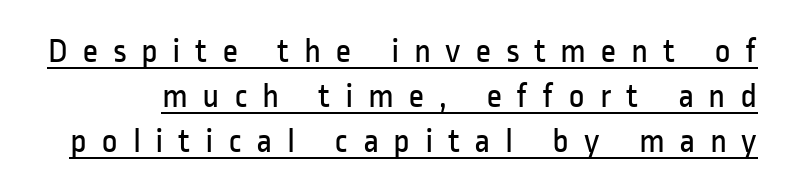
{"serif": "no", "italic": "no", "bold": "no", "weight": "regular", "width": "condensed", "stroke_contrast": "low", "x_height": "medium", "monospaced": "no", "underline": "yes", "line_spacing": "normal", "line_spacing_ratio": 1.29, "letter_spacing": "wide", "letter_spacing_em": 0.41, "glyph_px": 35}
